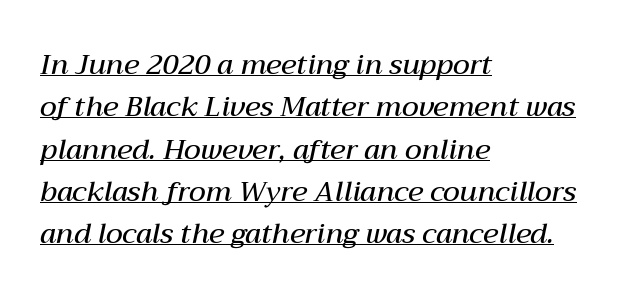
{"italic": "yes", "lean": "right", "slant_degrees": 12, "bold": "semi", "weight": "semibold", "width": "normal", "stroke_contrast": "medium", "x_height": "medium", "monospaced": "no", "underline": "yes", "align": "left", "line_spacing": "normal", "line_spacing_ratio": 1.51, "letter_spacing": "normal", "letter_spacing_em": 0.0, "glyph_px": 28}
